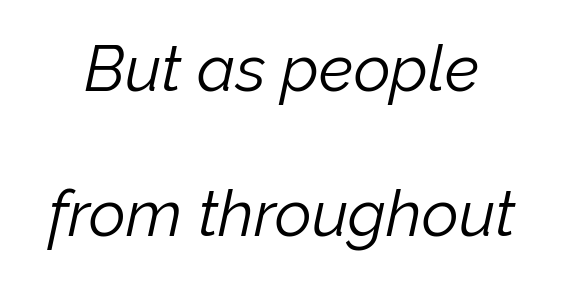
Compared with typical paragraphs, the rows here are farther apart. Notice how the stems are inclined rather than vertical — that's the hallmark of italics. The tracking reads as untouched default to a designer's eye. The gap between lines stays unmarked. You could not count columns in this text — the font is proportionally spaced.
